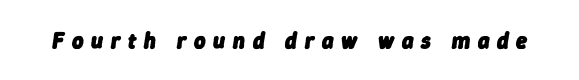
When letters slant like this, we call the style italic. Glyph-to-glyph distance is far greater than everyday printed text. Underline: absent. The rendering uses a bold face; every stroke is thick and dark.
